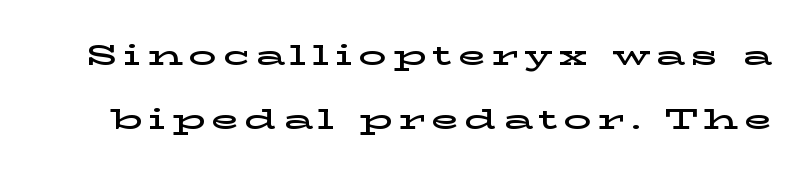
{"serif": "yes", "italic": "no", "width": "wide", "stroke_contrast": "low", "x_height": "medium", "monospaced": "no", "underline": "no", "line_spacing": "loose", "line_spacing_ratio": 2.27, "letter_spacing": "wide", "letter_spacing_em": 0.21, "glyph_px": 28}
